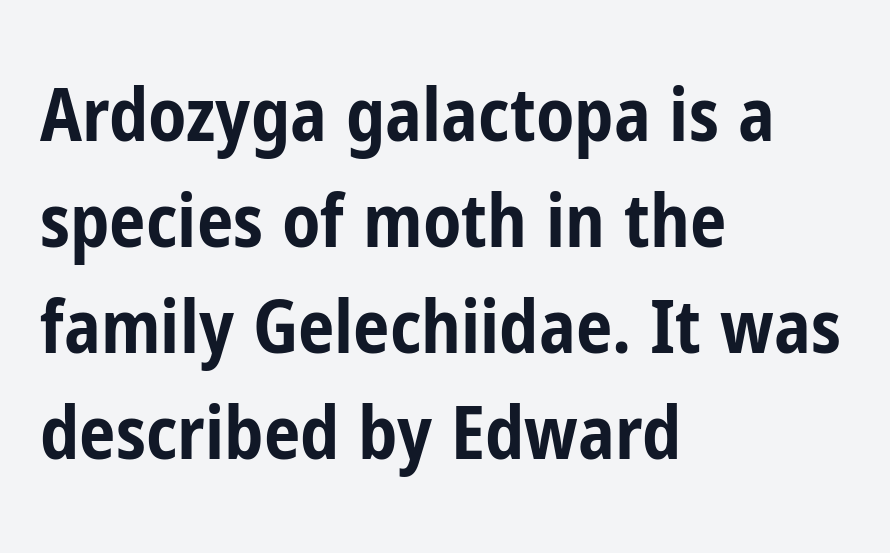
Q: Is the text bold? A: Yes.
Q: Is the text italic (slanted)? A: No, it is upright.
Q: Is the typeface a serif or a sans-serif typeface? A: Sans-serif.
Q: Is the text underlined? A: No.
Q: How is the paragraph aligned? A: Left-aligned.
Q: Is the spacing between letters normal or unusually wide? A: Normal.
Q: Is the spacing between lines tight, normal or loose? A: Normal.
Q: Width (condensed, normal, or wide)? A: Condensed.
Q: Stroke contrast? A: Low.
Q: x-height? A: Medium.
Q: Monospaced? A: No.
